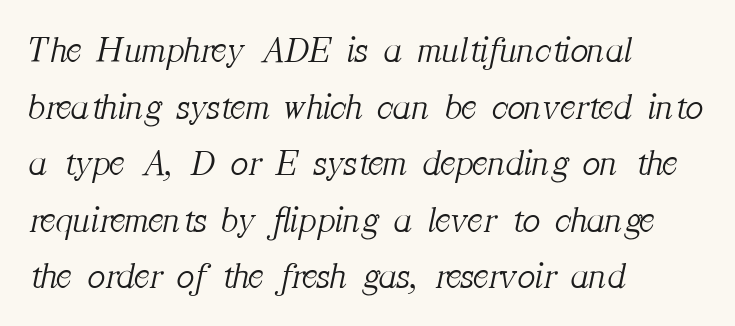
The compositor pushed each line to the left boundary. The glyphs in this specimen are seriffed. What stands out about the letter spacing? Nothing — it is the standard amount. Here the designer chose a conventional face with non-uniform glyph widths. The typography opts for an oblique posture over an upright one. Baseline-to-baseline distance is the conventional proportion of letter height.
